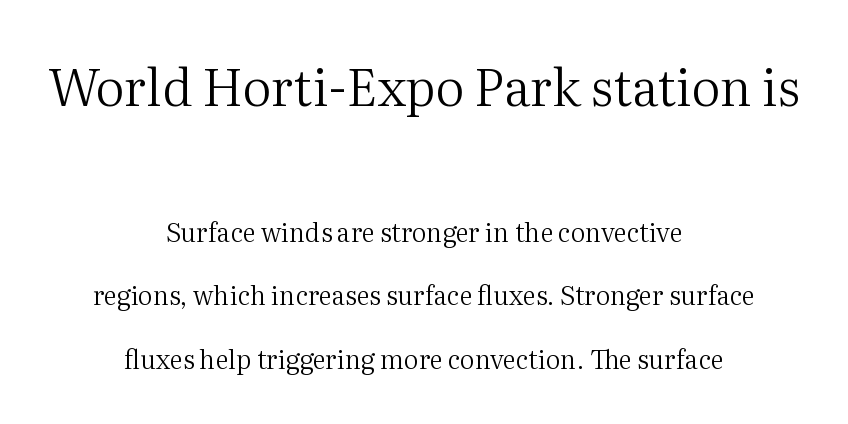
{"serif": "yes", "italic": "no", "bold": "no", "weight": "regular", "width": "normal", "stroke_contrast": "medium", "x_height": "medium", "monospaced": "no", "underline": "no", "align": "center", "line_spacing": "loose", "line_spacing_ratio": 2.45, "letter_spacing": "normal", "letter_spacing_em": 0.0, "larger_block": "first", "size_ratio": 1.96, "glyph_px": 51}
